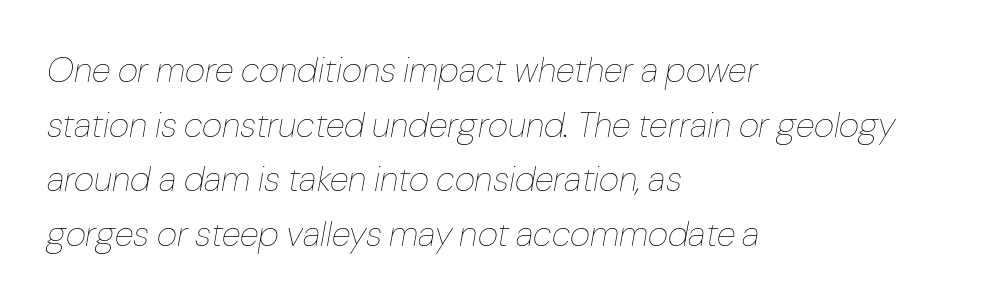
{"italic": "yes", "lean": "right", "slant_degrees": 10, "bold": "no", "weight": "thin", "width": "normal", "stroke_contrast": "low", "x_height": "medium", "monospaced": "no", "underline": "no", "align": "left", "line_spacing": "normal", "line_spacing_ratio": 1.56, "letter_spacing": "normal", "letter_spacing_em": 0.0, "glyph_px": 35}
